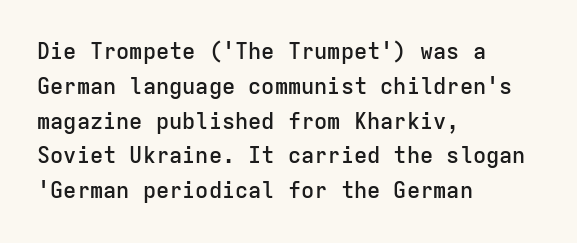
Firm but not heavy-handed strokes: this text is semibold. The specimen omits any rule beneath the text block's lines. Ordinary non-slanted type is in use. Each new line begins a customary step beneath the previous one. The line texture is even and compact thanks to regular tracking.
